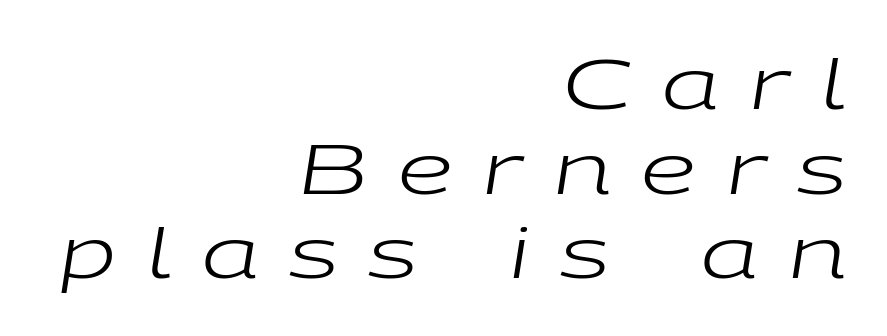
The letters are slanted; this is an italic face. A bare baseline throughout the passage. The gaps between neighbouring characters are conspicuously large. Looks like regular typesetting: each glyph gets only the width it needs. The compositor pushed each line to the right boundary.
